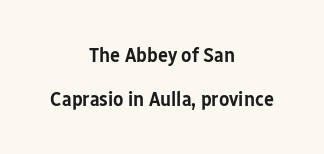
A clean baseline with only descenders dipping below it. Centered paragraph, ragged on both sides. The strokes are fattened partway — semibold, not bold. The line-height multiplier appears high, well above default. It's the straight-up-and-down kind of type.
